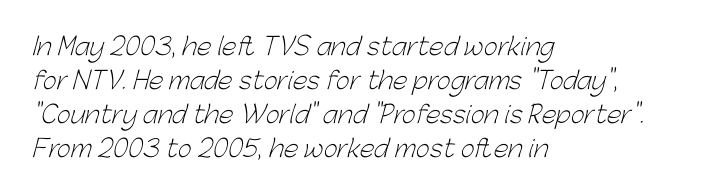
The image shows 24 px text type; set left-aligned, normal line spacing (1.42x), normal letter spacing, not underlined.
